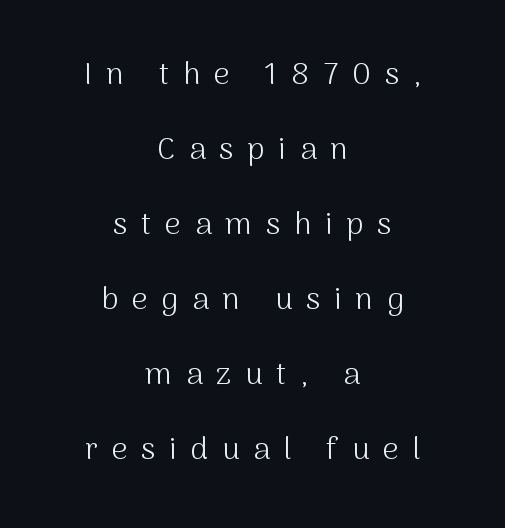
Q: Is the text bold? A: No.
Q: Is the text italic (slanted)? A: No, it is upright.
Q: Is the typeface a serif or a sans-serif typeface? A: Sans-serif.
Q: Is the text underlined? A: No.
Q: How is the paragraph aligned? A: Centered.
Q: Is the spacing between letters normal or unusually wide? A: Unusually wide.
Q: Is the spacing between lines tight, normal or loose? A: Loose.
Q: Width (condensed, normal, or wide)? A: Normal.
Q: Stroke contrast? A: Medium.
Q: x-height? A: Medium.
Q: Monospaced? A: No.
